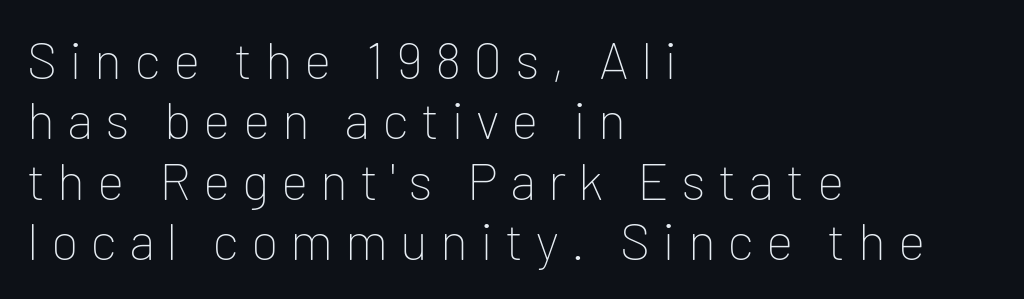
Compared with a centered layout, this one pins lines to the left instead. You could only call the tracking loose — the letters float apart. The rendering uses natural spacing where letterforms have individual widths. Italic? Not at all — the glyphs are vertical. Serifs: no, the terminals of the letterforms are clean.
